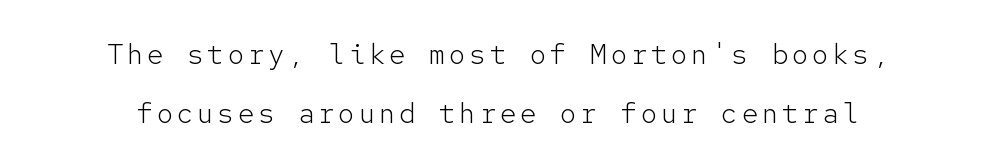
Note the uniform advance width — an 'i' takes as much space as an 'm'. This sample trades compactness for vertical openness between lines. Visually the block forms a symmetrical silhouette, jagged on both flanks. In terms of letterform style, serifs are entirely absent.
